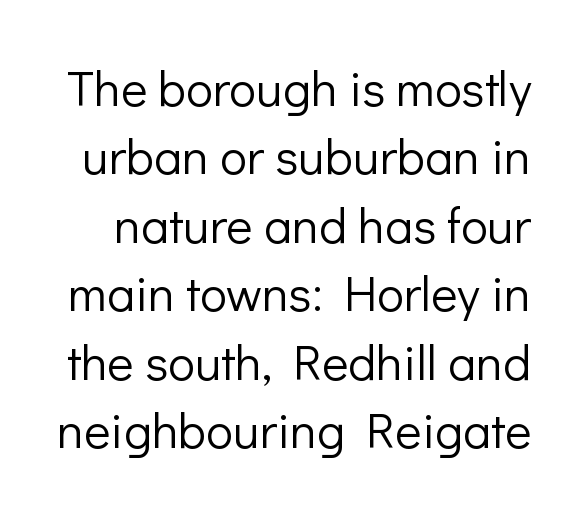
{"serif": "no", "italic": "no", "bold": "no", "weight": "light", "width": "normal", "stroke_contrast": "low", "x_height": "medium", "monospaced": "no", "underline": "no", "line_spacing": "normal", "line_spacing_ratio": 1.37, "letter_spacing": "normal", "letter_spacing_em": 0.0, "glyph_px": 50}
